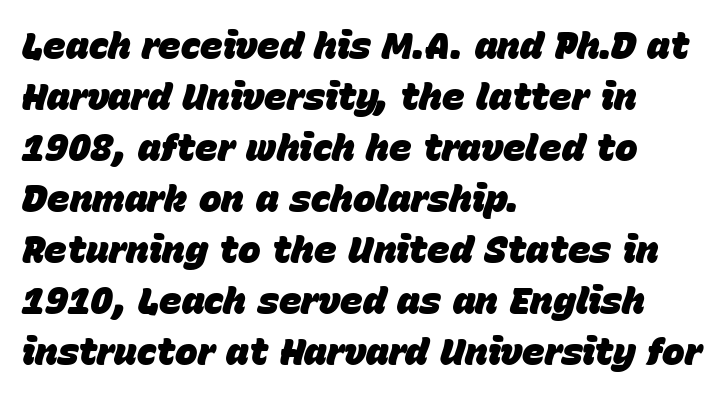
{"italic": "yes", "lean": "right", "slant_degrees": 15, "bold": "yes", "weight": "heavy", "width": "normal", "stroke_contrast": "low", "x_height": "large", "monospaced": "no", "underline": "no", "align": "left", "line_spacing": "normal", "line_spacing_ratio": 1.34, "letter_spacing": "normal", "letter_spacing_em": 0.0, "glyph_px": 38}
